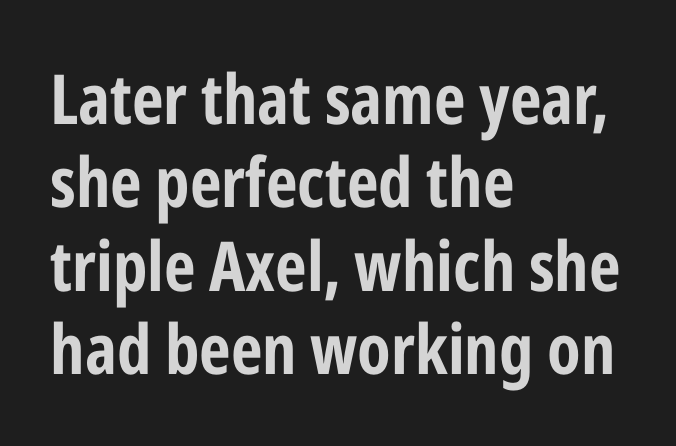
Q: Is the text bold? A: Yes.
Q: Is the text italic (slanted)? A: No, it is upright.
Q: Is the typeface a serif or a sans-serif typeface? A: Sans-serif.
Q: Is the text underlined? A: No.
Q: How is the paragraph aligned? A: Left-aligned.
Q: Is the spacing between letters normal or unusually wide? A: Normal.
Q: Width (condensed, normal, or wide)? A: Condensed.
Q: Stroke contrast? A: Low.
Q: x-height? A: Medium.
Q: Monospaced? A: No.
